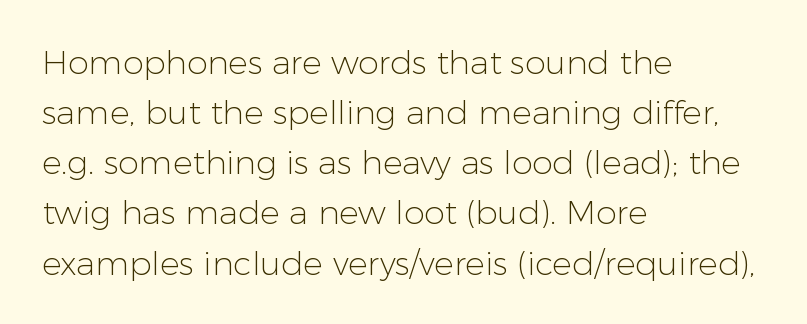
Underlining? Definitely not there. Spacing verdict: proportional, widths tailored to each character. Posture: vertical. Does the type have serifs? No, each stem ends abruptly.
